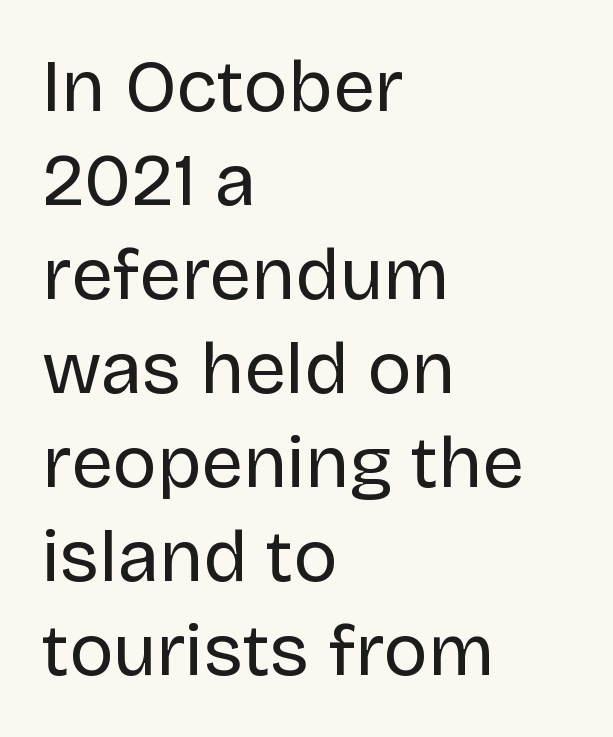
{"serif": "no", "italic": "no", "bold": "no", "weight": "regular", "width": "normal", "stroke_contrast": "low", "x_height": "large", "monospaced": "no", "underline": "no", "align": "left", "line_spacing": "normal", "line_spacing_ratio": 1.27, "letter_spacing": "normal", "letter_spacing_em": 0.0, "glyph_px": 74}
